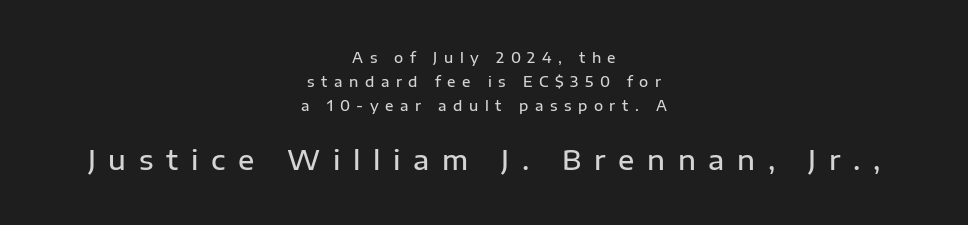
{"italic": "no", "bold": "semi", "underline": "no", "align": "center", "line_spacing_ratio": 1.73, "letter_spacing": "wide", "letter_spacing_em": 0.47, "larger_block": "second", "size_ratio": 1.93, "glyph_px": 27}
